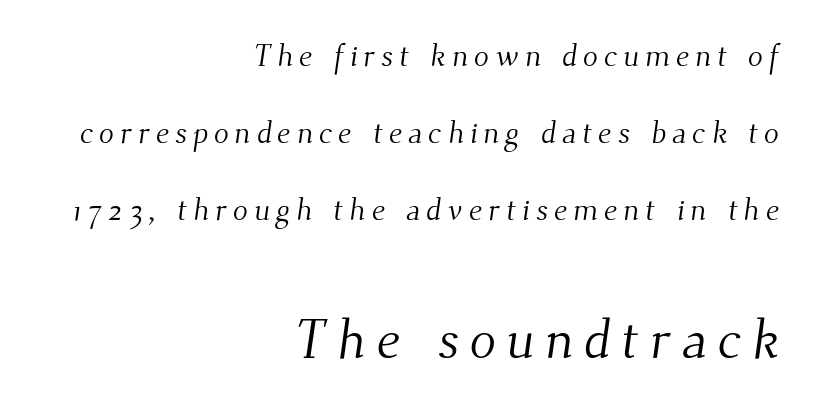
The image shows 55 px light serif type; set right-aligned, loose line spacing (2.48x), not underlined; the second (bottom) block is 1.77x larger; medium stroke contrast and a small x-height.
